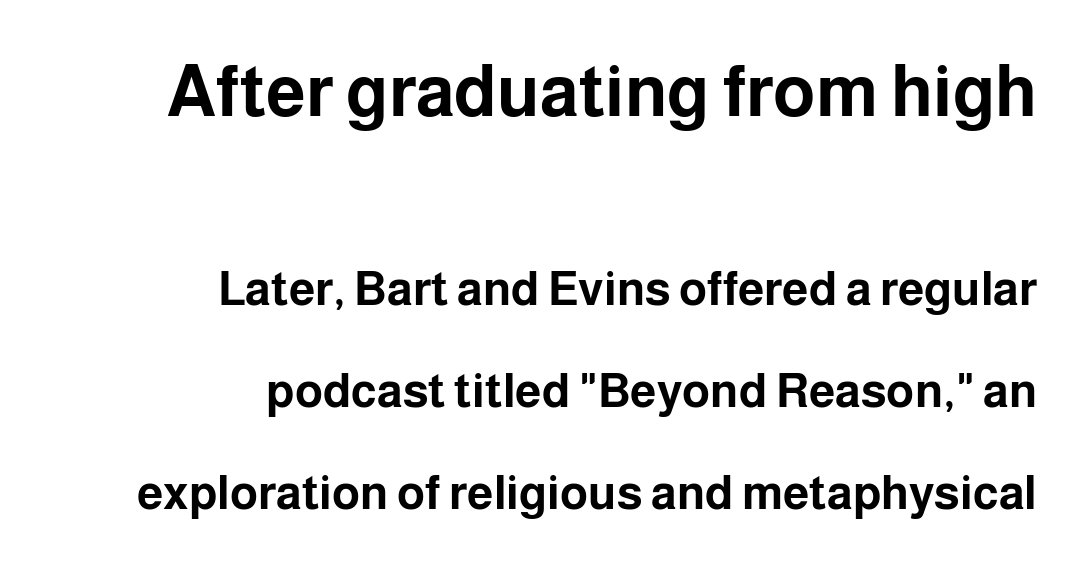
The image shows 71 px bold sans-serif type, upright; set right-aligned, loose line spacing (2.17x), normal letter spacing, not underlined; the first (top) block is 1.51x larger; low stroke contrast and a medium x-height.
